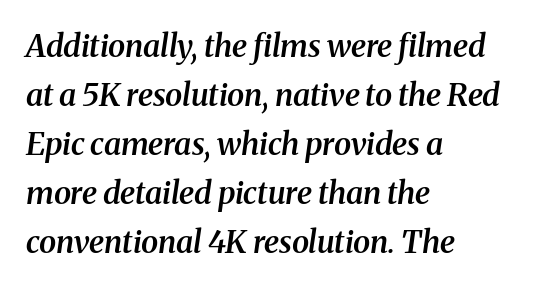
{"serif": "yes", "italic": "yes", "lean": "right", "slant_degrees": 8, "bold": "semi", "weight": "semibold", "width": "normal", "stroke_contrast": "medium", "x_height": "medium", "monospaced": "no", "underline": "no", "align": "left", "line_spacing": "normal", "line_spacing_ratio": 1.58, "letter_spacing": "normal", "letter_spacing_em": 0.0, "glyph_px": 31}
